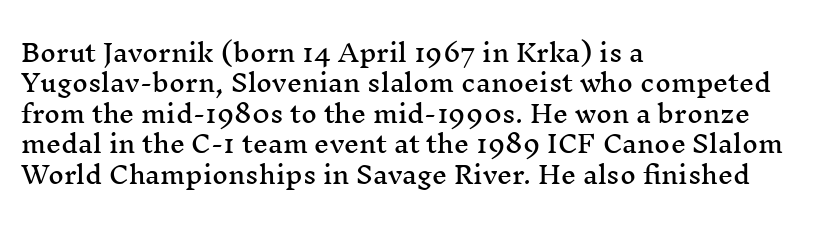
Q: Is the text italic (slanted)? A: No, it is upright.
Q: Is the text underlined? A: No.
Q: How is the paragraph aligned? A: Left-aligned.
Q: Is the spacing between letters normal or unusually wide? A: Normal.
Q: Is the spacing between lines tight, normal or loose? A: Normal.
